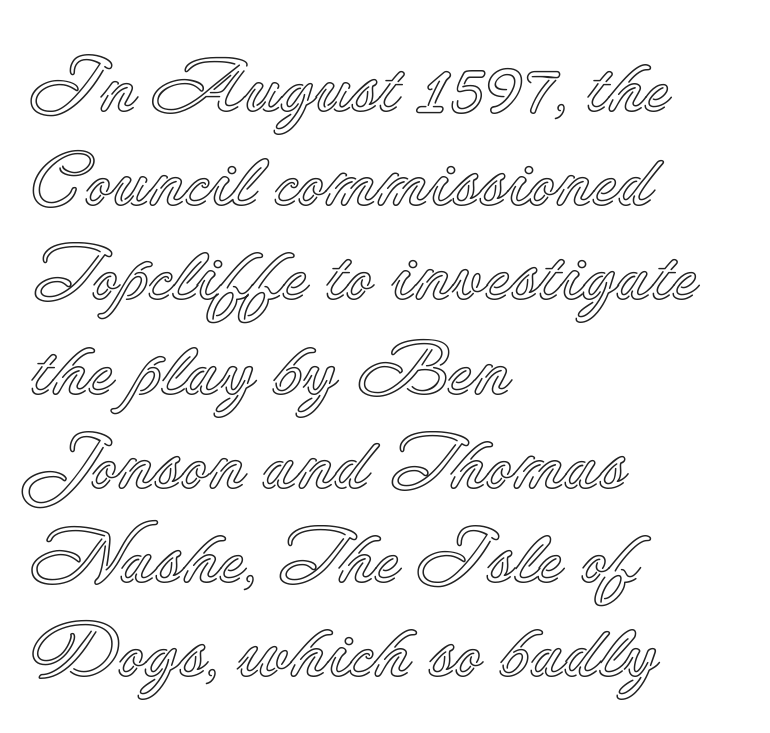
A typesetter would call this proportional, since set widths differ per character. Reading down the block, your eye returns to a fixed left position each line. The glyphs are unaccompanied by any horizontal stroke below them. Short note: letters normally spaced.
